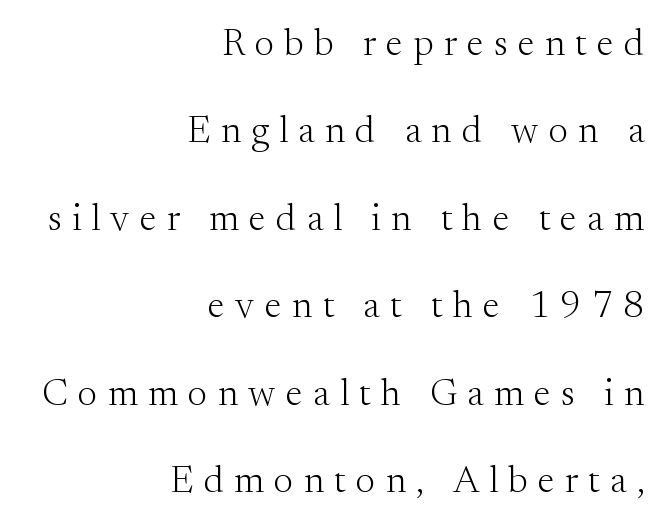
You could not count columns in this text — the font is proportionally spaced. Designer's note — italics off, roman on. Rule under the text: the space is simply empty. The passage shown has open, widely tracked lettering throughout.
